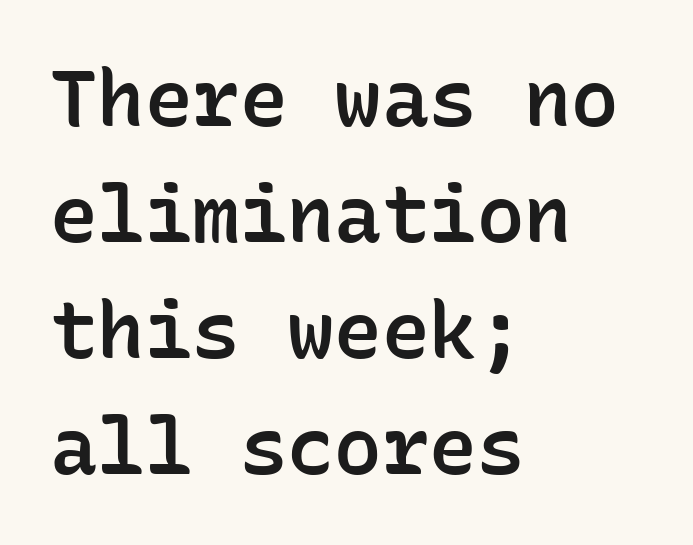
Q: Is the text bold? A: Semi-bold.
Q: Is the text italic (slanted)? A: No, it is upright.
Q: Is the typeface a serif or a sans-serif typeface? A: Sans-serif.
Q: Is the text underlined? A: No.
Q: How is the paragraph aligned? A: Left-aligned.
Q: Is the spacing between letters normal or unusually wide? A: Normal.
Q: Is the spacing between lines tight, normal or loose? A: Normal.
Q: Width (condensed, normal, or wide)? A: Normal.
Q: Stroke contrast? A: Low.
Q: x-height? A: Medium.
Q: Monospaced? A: Yes.
